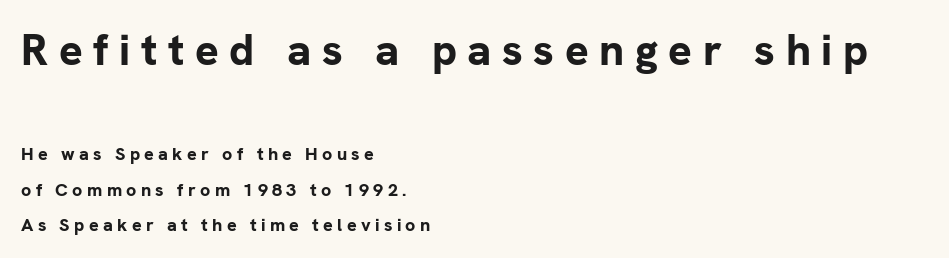
Is this a sans? Yes — the strokes have no serifs. Loose tracking; the words dissolve into strings of separated letters. Widely set lines give the paragraph a tall, airy silhouette. No italicization has been applied; the sample stays upright. Underlining? Definitely not there. The rag falls on the right side of this text block.
